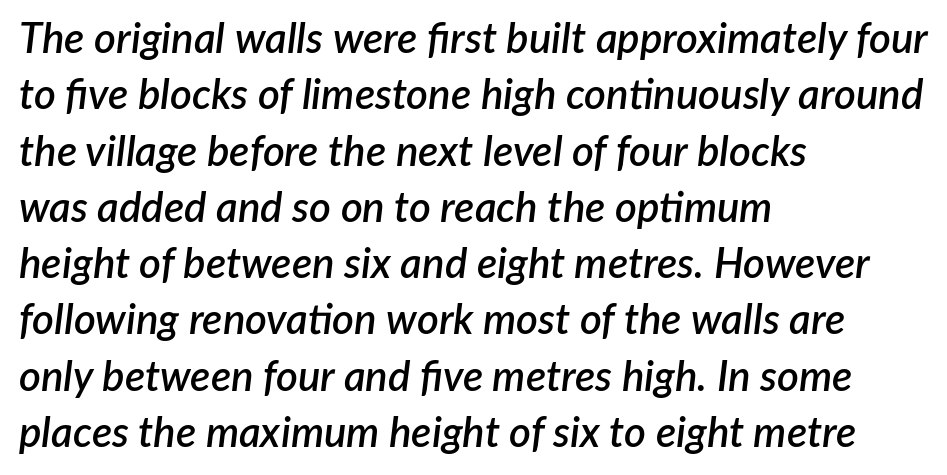
The rendering uses a moderate line-height, typical for paragraphs. Quick note: italic. The letterforms sit shoulder to shoulder at normal distance. What weight is shown? A semibold, between regular and bold. Bare-footed words on every line. Teacher's note: observe the even left margin — that is flush-left alignment.
